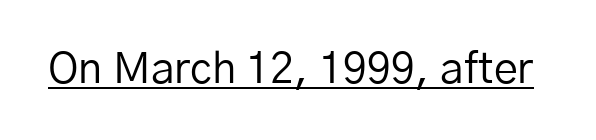
{"serif": "no", "italic": "no", "bold": "no", "weight": "regular", "width": "normal", "stroke_contrast": "low", "x_height": "medium", "monospaced": "no", "underline": "yes", "letter_spacing": "normal", "letter_spacing_em": 0.0, "glyph_px": 43}
